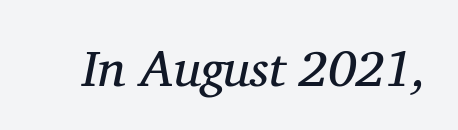
The image shows 51 px regular-weight serif type, italic (leaning right); set normal letter spacing, not underlined; medium stroke contrast and a medium x-height.
